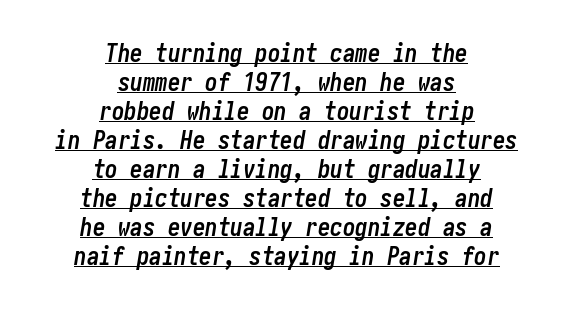
Q: Is the text bold? A: Yes.
Q: Is the text italic (slanted)? A: Yes, it leans right by about 10 degrees.
Q: Is the text underlined? A: Yes.
Q: How is the paragraph aligned? A: Centered.
Q: Is the spacing between letters normal or unusually wide? A: Normal.
